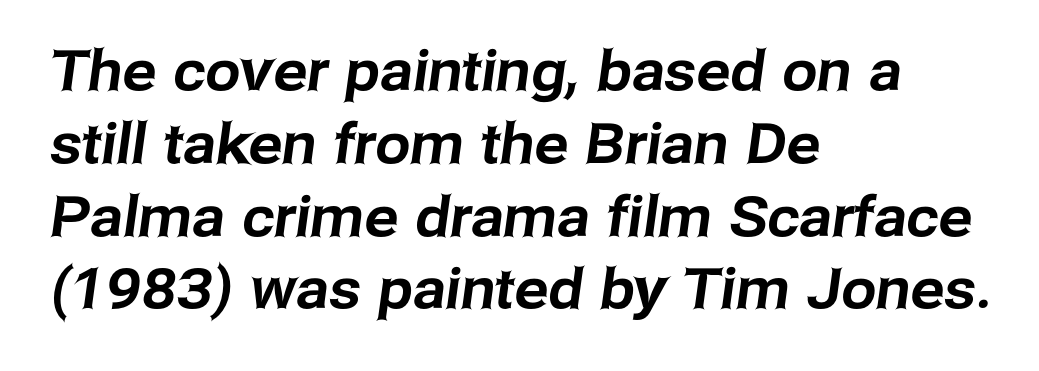
Line beginnings align vertically; line endings do not. Regarding leading, the lines here are spaced in the standard way. You could not count columns in this text — the font is proportionally spaced. There is no visible air inserted between adjacent glyphs. Underlining? Definitely not there.
